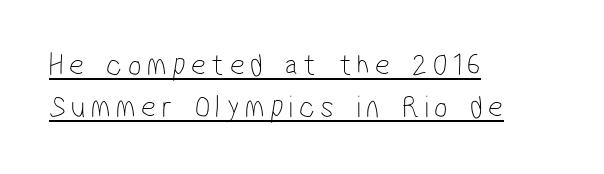
The typesetter chose a ragged-right arrangement here. Each new line begins a customary step beneath the previous one. Are there feet on the stems? There aren't — it's a sans. Heaviness? Minimal to ordinary, like unemphasized prose. Emphasis is given by a line drawn under the lettering.
